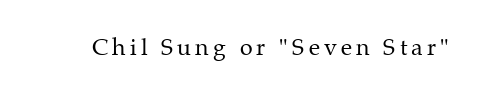
Honestly, there is no underline to notice here at all. This is roman type, the default non-slanted kind. Weight: not bold — regular or lighter.
